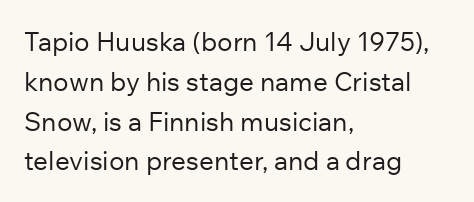
Nobody touched the tracking dial on this one. Line starts are locked; line ends wander. The block of text has a typical density, with ordinary space between rows. The glyphs are unaccompanied by any horizontal stroke below them. Notice how the stems are strictly vertical — no italics here. These glyphs show unthickened strokes, regular width or finer.
